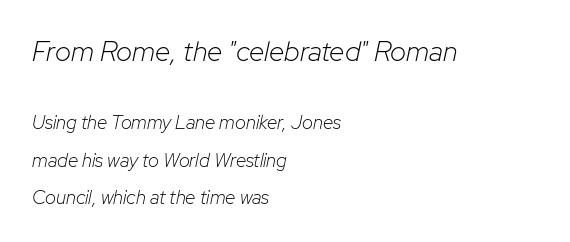
{"italic": "yes", "lean": "right", "slant_degrees": 12, "bold": "no", "weight": "light", "width": "normal", "stroke_contrast": "low", "x_height": "medium", "monospaced": "no", "underline": "no", "align": "left", "line_spacing": "loose", "line_spacing_ratio": 1.96, "letter_spacing": "normal", "letter_spacing_em": 0.0, "larger_block": "first", "size_ratio": 1.47, "glyph_px": 28}
